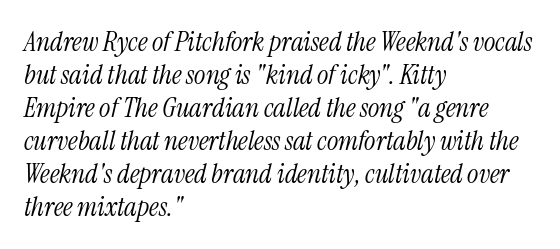
The space beneath each line is pristine and unruled. Caption: multi-line text, flush left, ragged right. You can tell it's italic because the verticals aren't actually vertical. Between one letter and the next there's only the usual sliver of space. Weight class: somewhere from thin through regular.
